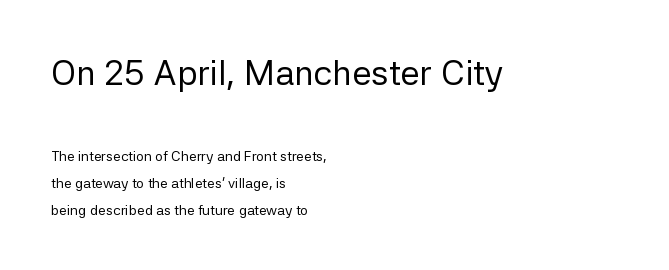
Posture: vertical. The letters advance in unequal steps, a hallmark of proportional type. Only glyphs here, with clear space below each row. The block sitting higher on the canvas is the one with enlarged characters.
